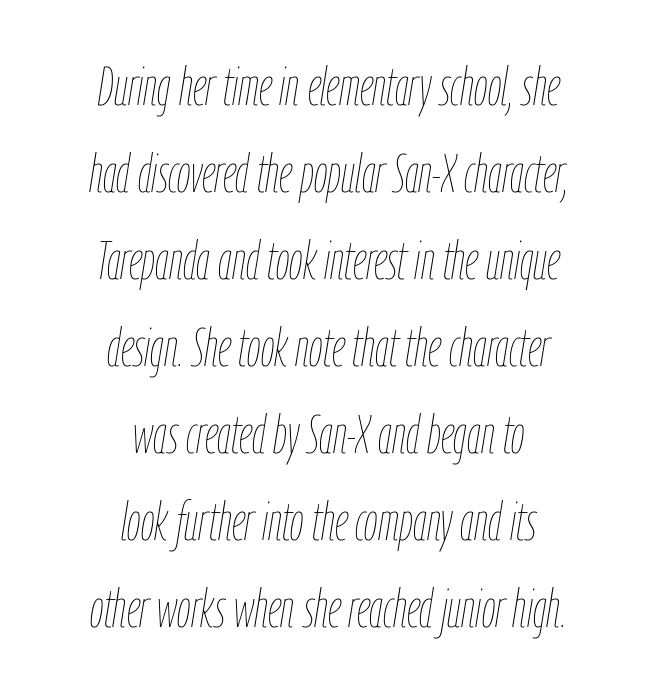
{"italic": "yes", "lean": "right", "slant_degrees": 9, "bold": "no", "weight": "thin", "width": "condensed", "stroke_contrast": "low", "x_height": "medium", "monospaced": "no", "underline": "no", "align": "center", "line_spacing": "normal", "line_spacing_ratio": 1.61, "letter_spacing": "normal", "letter_spacing_em": 0.0, "glyph_px": 54}
